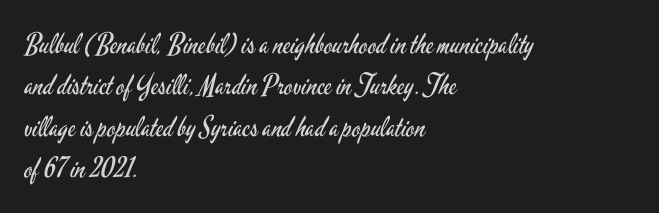
The image shows 28 px regular-weight, condensed sans-serif type; set left-aligned, normal line spacing (1.48x), normal letter spacing, not underlined; low stroke contrast and a small x-height.
